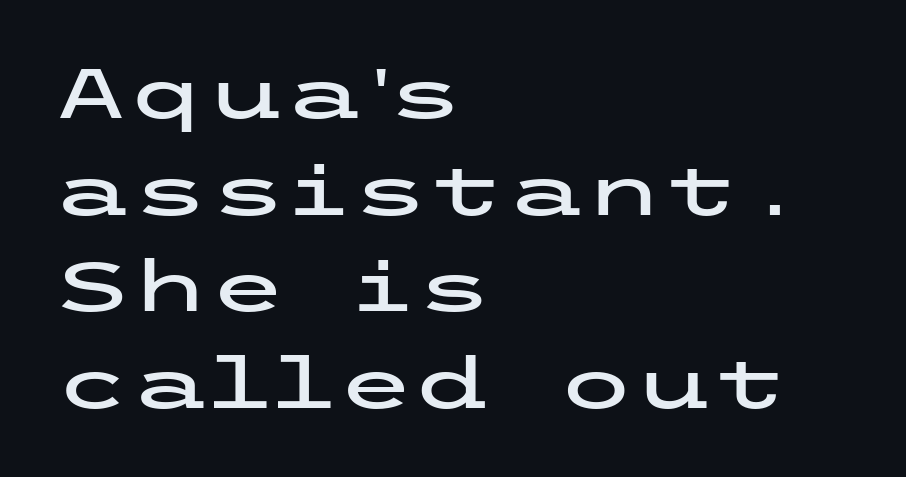
{"serif": "no", "italic": "no", "width": "wide", "stroke_contrast": "low", "x_height": "medium", "underline": "no", "align": "left", "line_spacing": "normal", "line_spacing_ratio": 1.36, "letter_spacing": "normal", "letter_spacing_em": 0.0, "glyph_px": 71}
